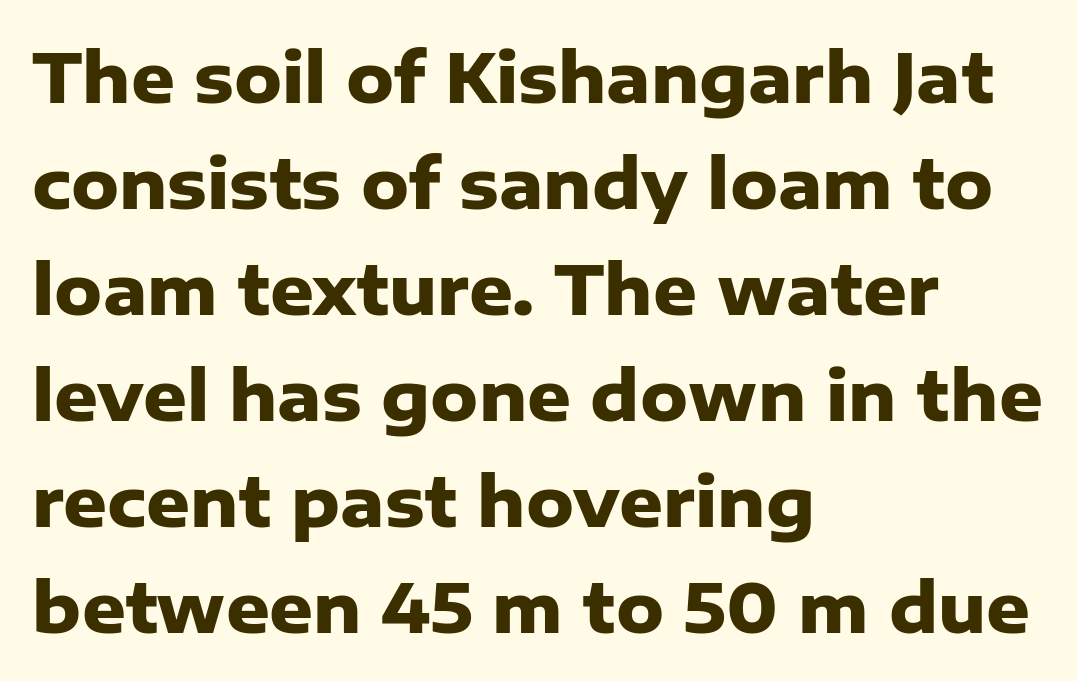
Q: Is the text bold? A: Yes.
Q: Is the text italic (slanted)? A: No, it is upright.
Q: Is the typeface a serif or a sans-serif typeface? A: Sans-serif.
Q: Is the text underlined? A: No.
Q: How is the paragraph aligned? A: Left-aligned.
Q: Is the spacing between letters normal or unusually wide? A: Normal.
Q: Is the spacing between lines tight, normal or loose? A: Normal.
Q: Width (condensed, normal, or wide)? A: Normal.
Q: Stroke contrast? A: Low.
Q: x-height? A: Medium.
Q: Monospaced? A: No.
